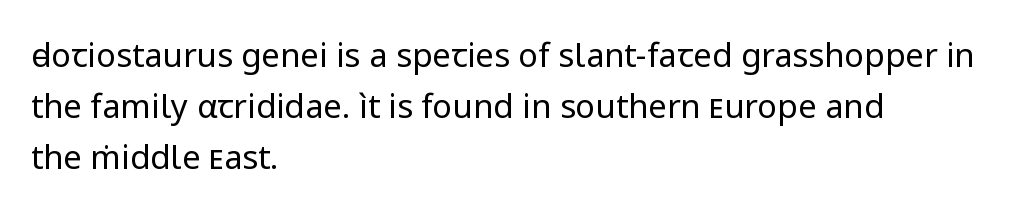
{"serif": "no", "italic": "no", "bold": "no", "weight": "regular", "width": "normal", "stroke_contrast": "low", "x_height": "medium", "monospaced": "no", "underline": "no", "align": "left", "line_spacing": "normal", "line_spacing_ratio": 1.55, "letter_spacing": "normal", "letter_spacing_em": 0.0, "glyph_px": 33}
